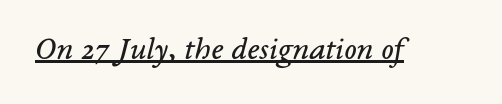
The weight would be labelled regular, book, light, or lighter still. Between one letter and the next there's only the usual sliver of space. Spacing verdict: proportional, widths tailored to each character. Each letter's strokes conclude with small projecting serifs.
